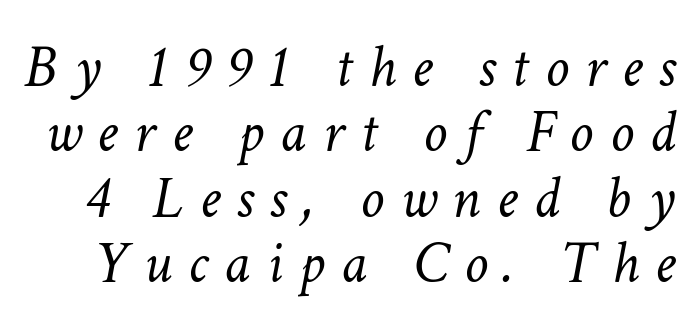
{"italic": "yes", "lean": "right", "slant_degrees": 11, "bold": "no", "weight": "light", "width": "normal", "stroke_contrast": "low", "x_height": "medium", "monospaced": "no", "underline": "no", "line_spacing": "tight", "line_spacing_ratio": 1.09, "letter_spacing": "wide", "letter_spacing_em": 0.27, "glyph_px": 60}
